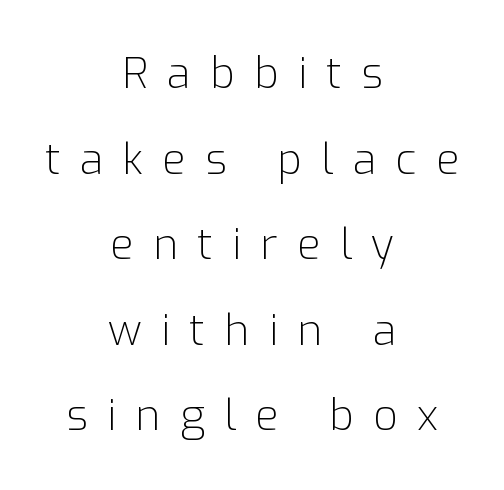
{"serif": "no", "italic": "no", "bold": "no", "weight": "light", "width": "normal", "stroke_contrast": "low", "x_height": "medium", "monospaced": "no", "underline": "no", "align": "center", "line_spacing": "loose", "line_spacing_ratio": 1.99, "letter_spacing": "wide", "letter_spacing_em": 0.45, "glyph_px": 43}
